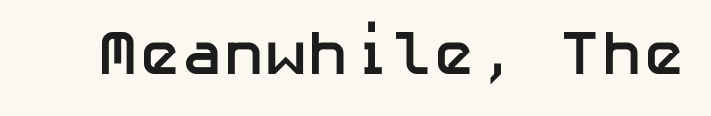
Q: Is the text bold? A: Yes.
Q: Is the text italic (slanted)? A: No, it is upright.
Q: Is the typeface a serif or a sans-serif typeface? A: Sans-serif.
Q: Is the text underlined? A: No.
Q: Is the spacing between letters normal or unusually wide? A: Normal.
Q: Width (condensed, normal, or wide)? A: Normal.
Q: Stroke contrast? A: Low.
Q: x-height? A: Medium.
